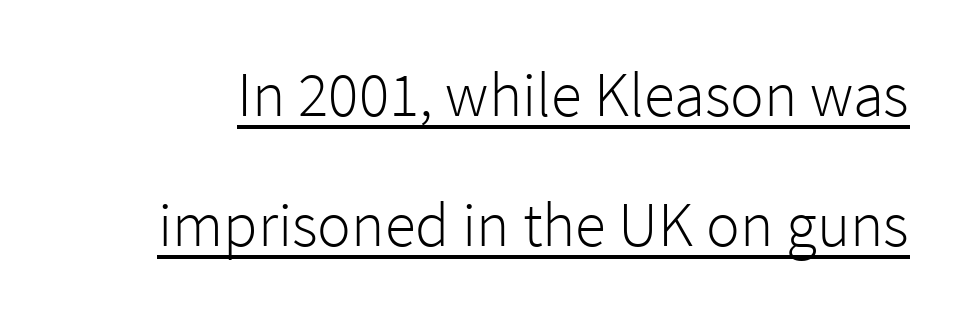
Q: Is the text bold? A: No.
Q: Is the text italic (slanted)? A: No, it is upright.
Q: Is the typeface a serif or a sans-serif typeface? A: Sans-serif.
Q: Is the text underlined? A: Yes.
Q: Is the spacing between letters normal or unusually wide? A: Normal.
Q: Is the spacing between lines tight, normal or loose? A: Loose.
Q: Width (condensed, normal, or wide)? A: Normal.
Q: Stroke contrast? A: Low.
Q: x-height? A: Medium.
Q: Monospaced? A: No.
